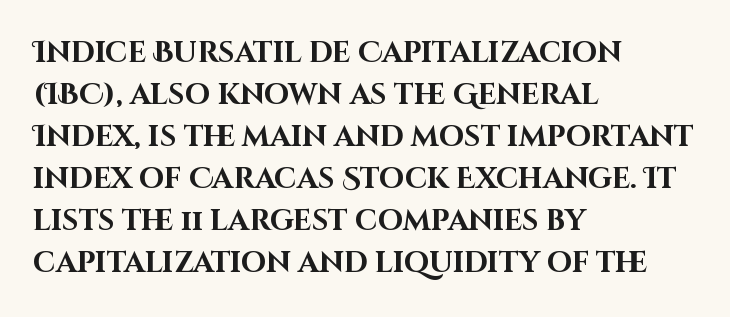
{"serif": "no", "italic": "no", "bold": "yes", "weight": "bold", "width": "normal", "stroke_contrast": "high", "x_height": "large", "monospaced": "no", "underline": "no", "align": "left", "line_spacing": "normal", "line_spacing_ratio": 1.45, "letter_spacing": "normal", "letter_spacing_em": 0.0, "glyph_px": 29}
